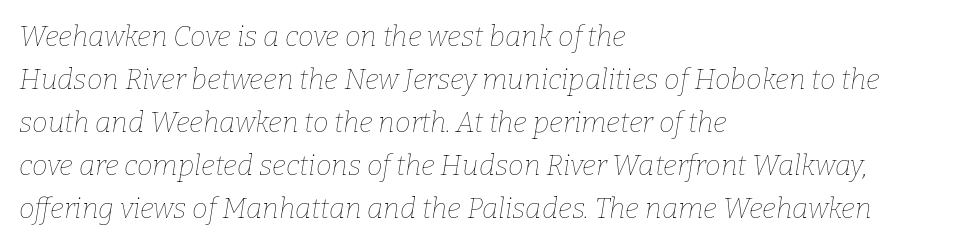
Q: Is the text bold? A: No.
Q: Is the text italic (slanted)? A: Yes, it leans right by about 9 degrees.
Q: Is the text underlined? A: No.
Q: How is the paragraph aligned? A: Left-aligned.
Q: Is the spacing between letters normal or unusually wide? A: Normal.
Q: Is the spacing between lines tight, normal or loose? A: Normal.
Q: Width (condensed, normal, or wide)? A: Normal.
Q: Stroke contrast? A: Low.
Q: x-height? A: Medium.
Q: Monospaced? A: No.
